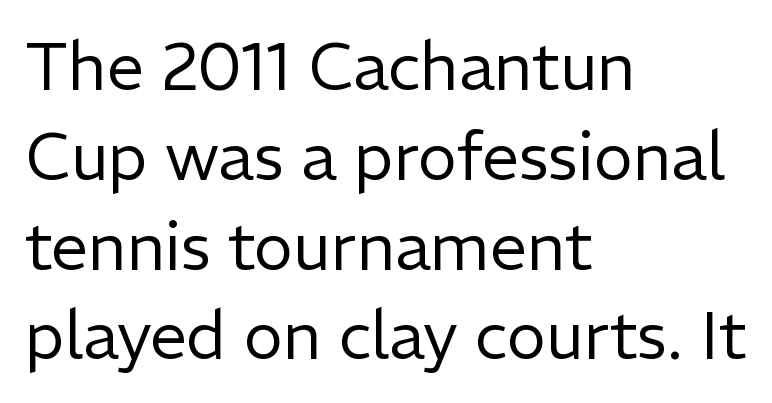
Q: Is the text bold? A: No.
Q: Is the text italic (slanted)? A: No, it is upright.
Q: Is the typeface a serif or a sans-serif typeface? A: Sans-serif.
Q: Is the text underlined? A: No.
Q: How is the paragraph aligned? A: Left-aligned.
Q: Is the spacing between letters normal or unusually wide? A: Normal.
Q: Is the spacing between lines tight, normal or loose? A: Normal.
Q: Width (condensed, normal, or wide)? A: Normal.
Q: Stroke contrast? A: Low.
Q: x-height? A: Medium.
Q: Monospaced? A: No.
